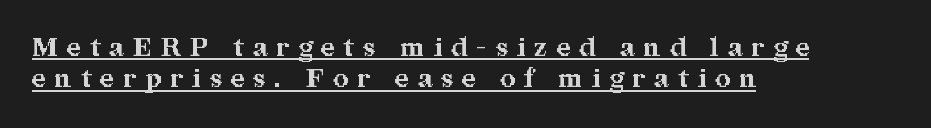
{"italic": "no", "bold": "yes", "underline": "yes", "align": "left", "line_spacing_ratio": 1.2, "letter_spacing": "wide", "letter_spacing_em": 0.36, "glyph_px": 26}
